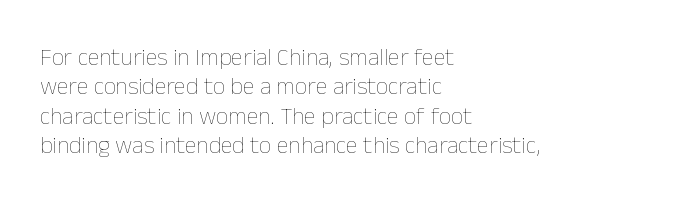
{"italic": "no", "bold": "no", "underline": "no", "align": "left", "line_spacing_ratio": 1.22, "letter_spacing": "normal", "letter_spacing_em": 0.0, "glyph_px": 24}
